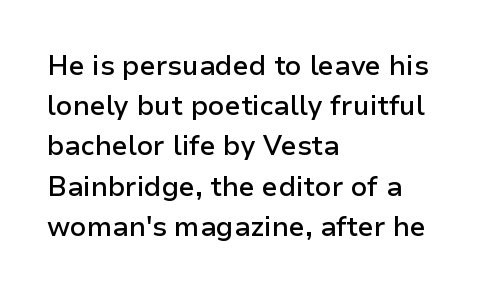
{"italic": "no", "bold": "semi", "underline": "no", "align": "left", "line_spacing": "normal", "line_spacing_ratio": 1.49, "letter_spacing": "normal", "letter_spacing_em": 0.0, "glyph_px": 27}
